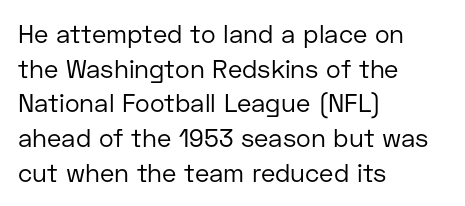
Q: Is the text bold? A: No.
Q: Is the text italic (slanted)? A: No, it is upright.
Q: Is the text underlined? A: No.
Q: How is the paragraph aligned? A: Left-aligned.
Q: Is the spacing between letters normal or unusually wide? A: Normal.
Q: Is the spacing between lines tight, normal or loose? A: Normal.
